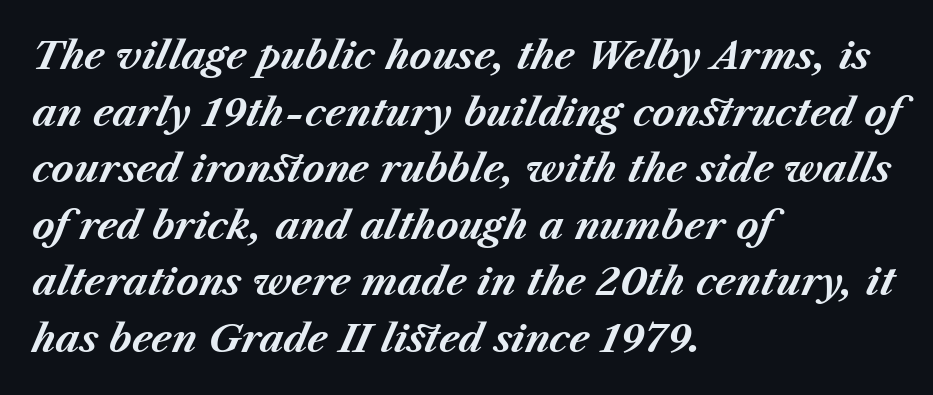
Each letter keeps its own natural width here, so spacing adapts to shape. The vertical gap from one line to the next is medium. Words appear dense and cohesive because spacing is normal. This sample uses an oblique cut, with every glyph tilted off the vertical. The passage shown is not underscored anywhere. Short and long lines alike share a common starting point at left.
